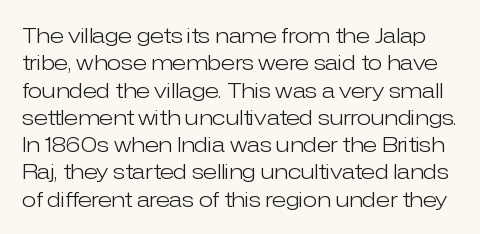
The image shows 21 px text type, upright; set normal line spacing (1.3x), normal letter spacing, not underlined.
